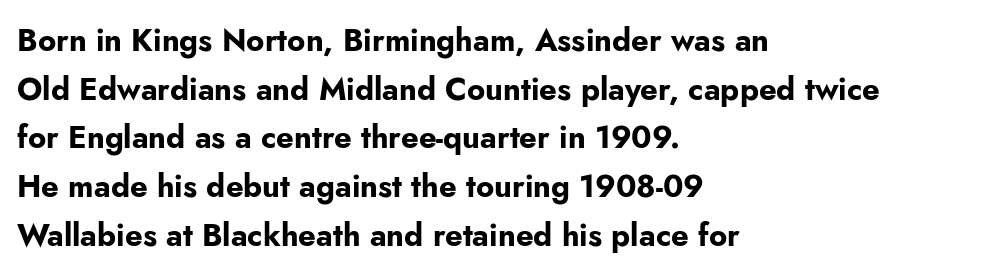
The letters are bold, with thick, heavy strokes. Every character sits straight up, as roman type does. This sample has the flowing, uneven cadence of proportional lettering. Compared with typical body copy, the letter spacing here is the same.
